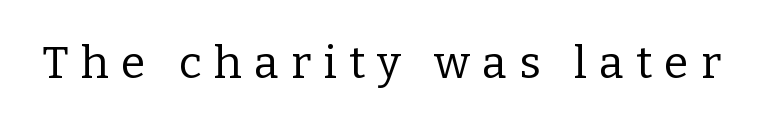
Q: Is the text bold? A: No.
Q: Is the text italic (slanted)? A: No, it is upright.
Q: Is the typeface a serif or a sans-serif typeface? A: Serif.
Q: Is the text underlined? A: No.
Q: Is the spacing between letters normal or unusually wide? A: Unusually wide.
Q: Width (condensed, normal, or wide)? A: Normal.
Q: Stroke contrast? A: Low.
Q: x-height? A: Medium.
Q: Monospaced? A: No.
